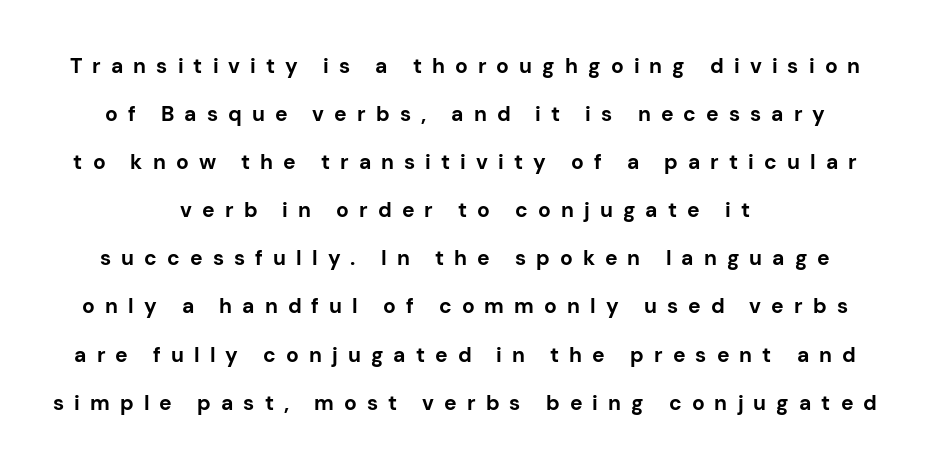
Each new line begins a long way beneath the previous one. Typeset on center — no edge is straight. These lines were composed using upright roman letters. Does extra space separate the letters? Yes, quite a lot of it.
